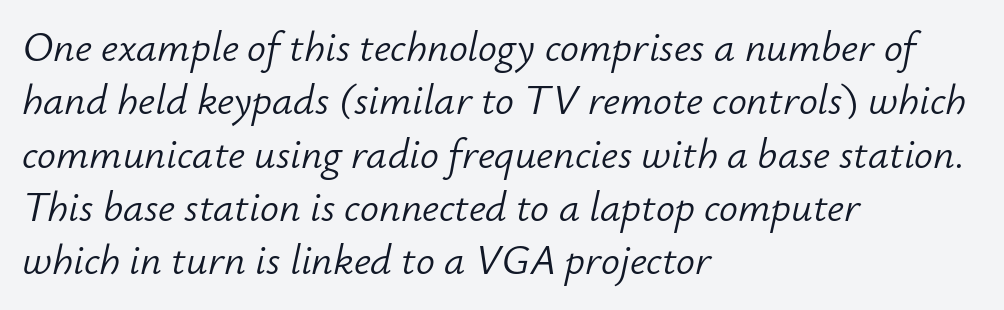
The image shows 42 px light type, italic (leaning right); set left-aligned, normal line spacing (1.27x), normal letter spacing, not underlined; low stroke contrast and a small x-height.
